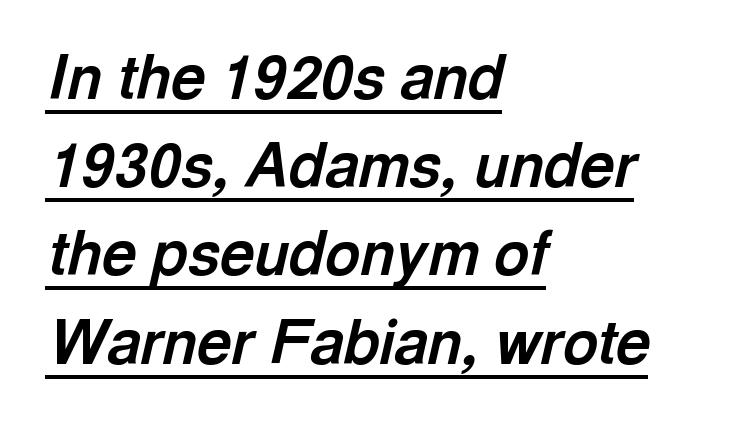
{"italic": "yes", "lean": "right", "slant_degrees": 13, "bold": "yes", "weight": "bold", "width": "normal", "x_height": "medium", "monospaced": "no", "underline": "yes", "align": "left", "line_spacing": "normal", "line_spacing_ratio": 1.47, "letter_spacing": "normal", "letter_spacing_em": 0.0, "glyph_px": 60}
